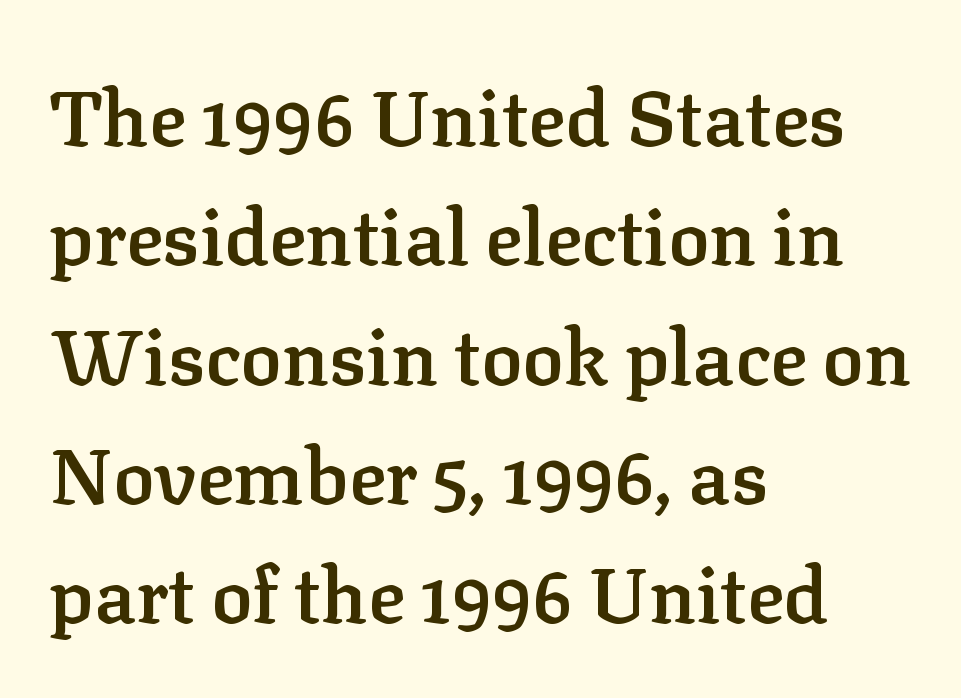
The image shows 77 px semibold serif type, upright; set left-aligned, normal line spacing (1.55x), normal letter spacing, not underlined; low stroke contrast and a medium x-height.
